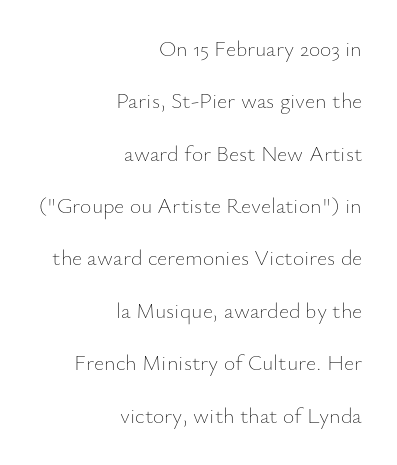
Q: Is the text bold? A: No.
Q: Is the text italic (slanted)? A: No, it is upright.
Q: Is the text underlined? A: No.
Q: How is the paragraph aligned? A: Right-aligned.
Q: Is the spacing between letters normal or unusually wide? A: Normal.
Q: Is the spacing between lines tight, normal or loose? A: Loose.
